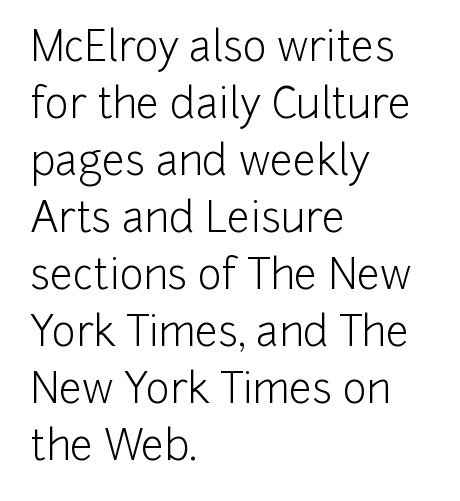
Caption: multi-line text, flush left, ragged right. The rendering shows plain stroke endings on the letterforms — a sans-serif design. Think standard paragraph weight, or any step lighter than that. Regular leading. The rendering keeps characters at their native spacing.
